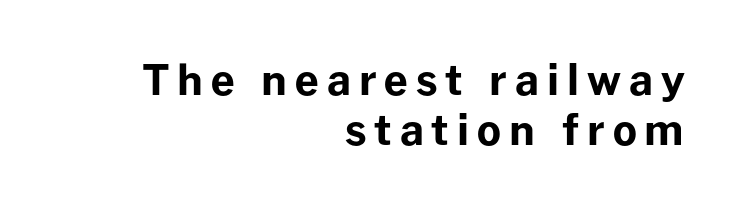
Each glyph is drawn with heavy, bold strokes. The type sits square on the baseline with zero lean. The zone under the glyphs is completely vacant. Note the varied advance widths — an 'i' is clearly narrower than an 'm'. This rendering employs a face without finishing strokes, i.e., a sans-serif. Each line ends at the same right margin while the left side varies.
